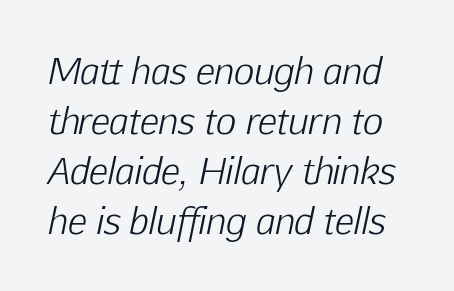
{"italic": "yes", "lean": "right", "slant_degrees": 12, "bold": "no", "weight": "light", "width": "normal", "stroke_contrast": "low", "x_height": "medium", "monospaced": "no", "underline": "no", "line_spacing": "normal", "line_spacing_ratio": 1.43, "letter_spacing": "normal", "letter_spacing_em": 0.0, "glyph_px": 35}
